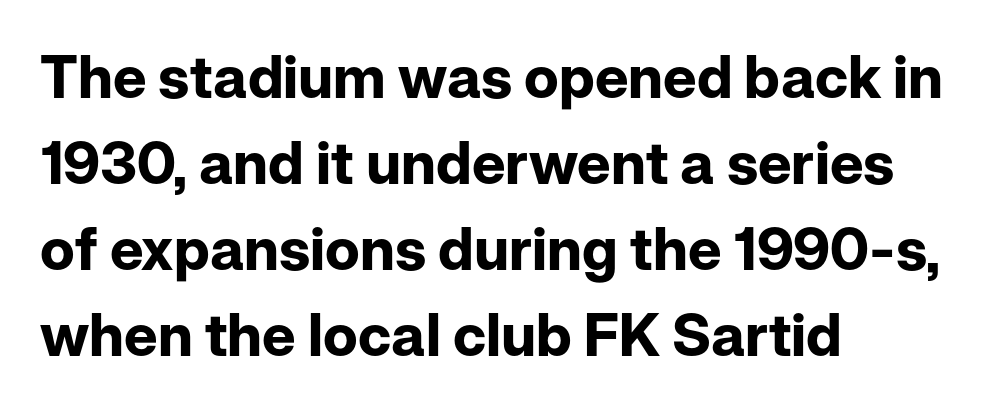
Q: Is the text bold? A: Yes.
Q: Is the text italic (slanted)? A: No, it is upright.
Q: Is the typeface a serif or a sans-serif typeface? A: Sans-serif.
Q: Is the text underlined? A: No.
Q: How is the paragraph aligned? A: Left-aligned.
Q: Is the spacing between letters normal or unusually wide? A: Normal.
Q: Is the spacing between lines tight, normal or loose? A: Normal.
Q: Width (condensed, normal, or wide)? A: Normal.
Q: Stroke contrast? A: Low.
Q: x-height? A: Medium.
Q: Monospaced? A: No.
